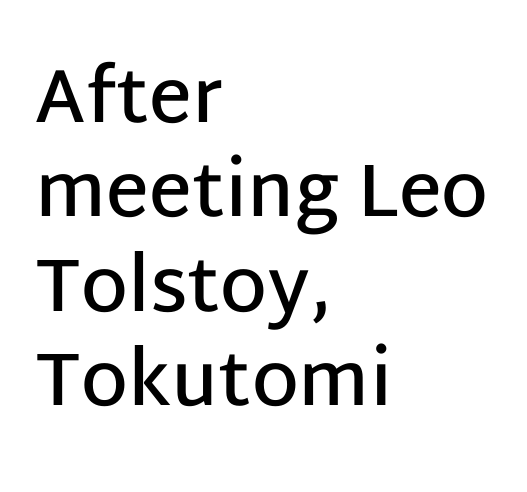
Q: Is the text bold? A: Semi-bold.
Q: Is the text italic (slanted)? A: No, it is upright.
Q: Is the typeface a serif or a sans-serif typeface? A: Sans-serif.
Q: Is the text underlined? A: No.
Q: How is the paragraph aligned? A: Left-aligned.
Q: Is the spacing between letters normal or unusually wide? A: Normal.
Q: Is the spacing between lines tight, normal or loose? A: Normal.
Q: Width (condensed, normal, or wide)? A: Normal.
Q: Stroke contrast? A: Low.
Q: x-height? A: Large.
Q: Monospaced? A: No.
